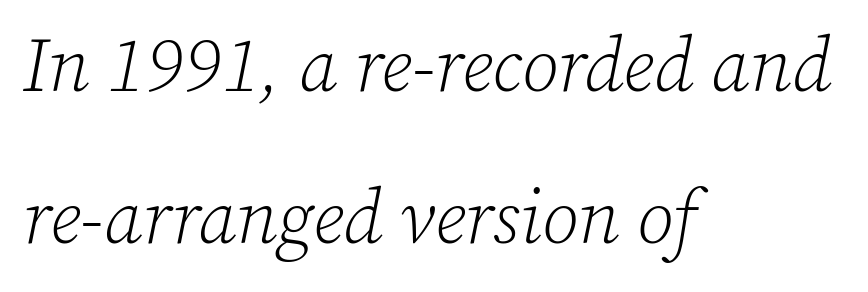
The image shows 75 px light serif type, italic (leaning right); set left-aligned, loose line spacing (2.03x), normal letter spacing, not underlined; low stroke contrast and a medium x-height.
